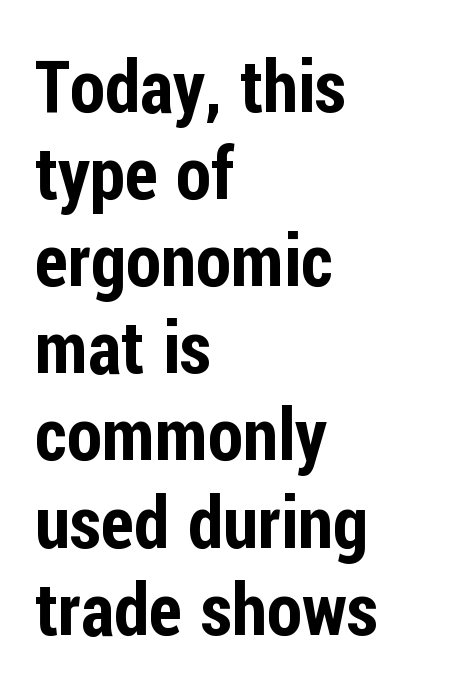
{"serif": "no", "italic": "no", "width": "condensed", "stroke_contrast": "low", "x_height": "medium", "monospaced": "no", "underline": "no", "align": "left", "line_spacing_ratio": 1.21, "letter_spacing": "normal", "letter_spacing_em": 0.0, "glyph_px": 72}
